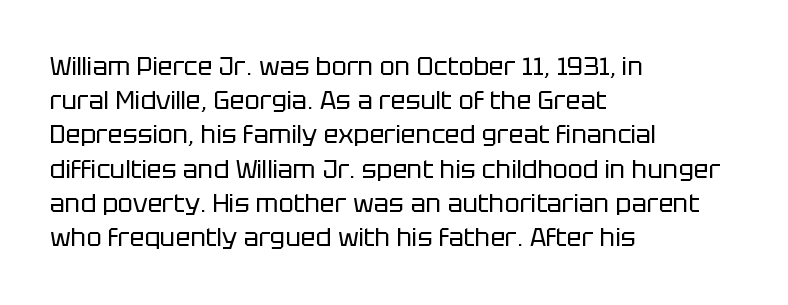
The area under the type is left untouched. A roman cut, with each character standing at attention. Observe the ordinary spacing: letters are neighbours, not strangers. Notice how the passage keeps a crisp vertical edge on the left only.
